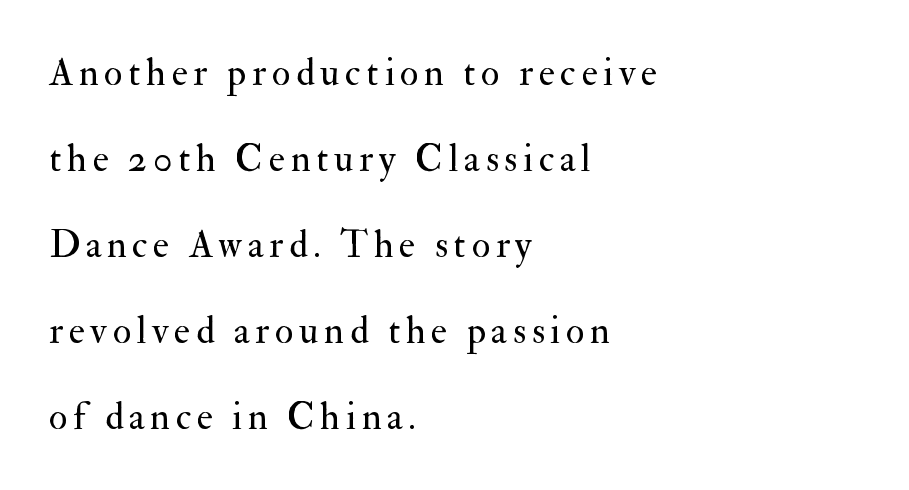
Q: Is the text bold? A: No.
Q: Is the text italic (slanted)? A: No, it is upright.
Q: Is the typeface a serif or a sans-serif typeface? A: Serif.
Q: Is the text underlined? A: No.
Q: How is the paragraph aligned? A: Left-aligned.
Q: Is the spacing between lines tight, normal or loose? A: Loose.
Q: Width (condensed, normal, or wide)? A: Normal.
Q: Stroke contrast? A: Medium.
Q: x-height? A: Small.
Q: Monospaced? A: No.
